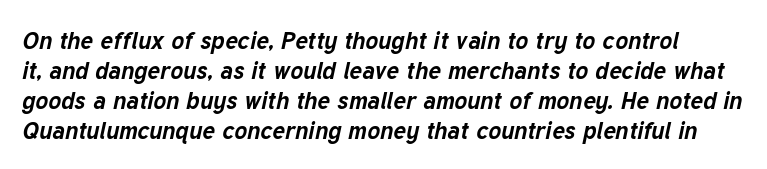
{"italic": "yes", "lean": "right", "slant_degrees": 12, "bold": "yes", "underline": "no", "line_spacing": "normal", "line_spacing_ratio": 1.25, "letter_spacing": "normal", "letter_spacing_em": 0.0, "glyph_px": 24}
